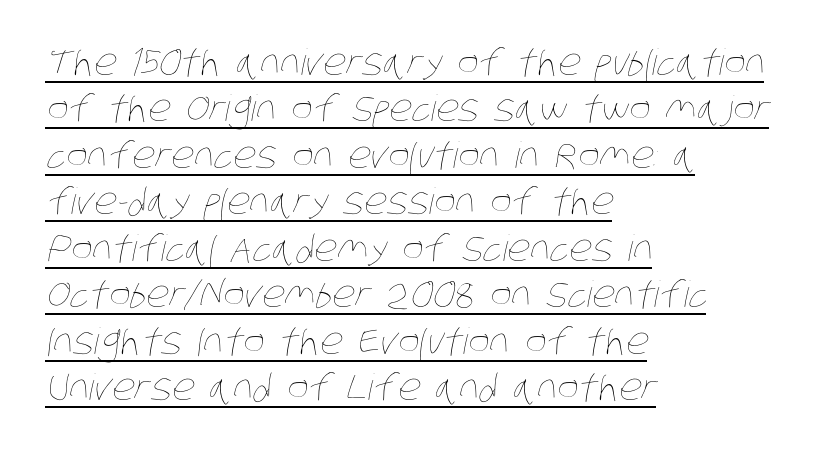
Q: Is the text bold? A: No.
Q: Is the text underlined? A: Yes.
Q: How is the paragraph aligned? A: Left-aligned.
Q: Is the spacing between letters normal or unusually wide? A: Normal.
Q: Is the spacing between lines tight, normal or loose? A: Normal.
Q: Width (condensed, normal, or wide)? A: Condensed.
Q: Stroke contrast? A: Low.
Q: x-height? A: Large.
Q: Monospaced? A: No.
